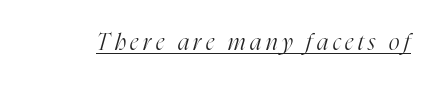
The image shows 23 px text type, italic (leaning right); set unusually wide letter spacing (+0.2 em), underlined.
